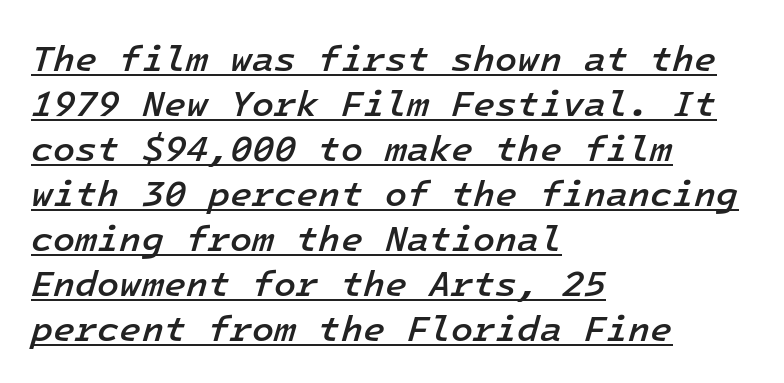
Students, observe: this is what conventionally led text looks like. Yep, that's italic — everything's leaning. The rendering uses the underline text-decoration. The line texture is even and compact thanks to regular tracking.
